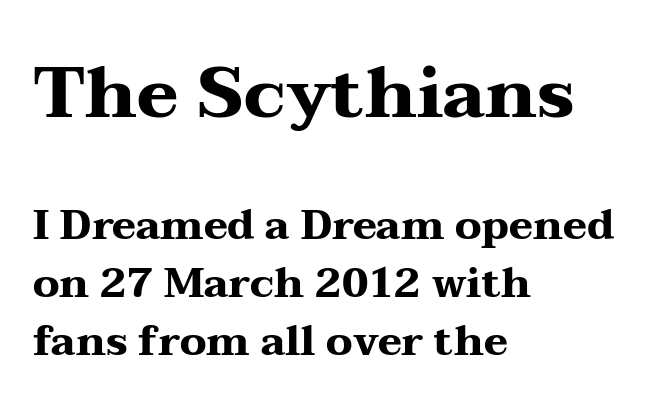
Letterform terminals end in serifs throughout the passage. The words here are not underlined. Do the characters align in a grid? No, the font is proportional. Which margin do the lines hug? The left one — the right edge is uneven. Typesetter's note: full bold, strokes at maximum text heaviness.
